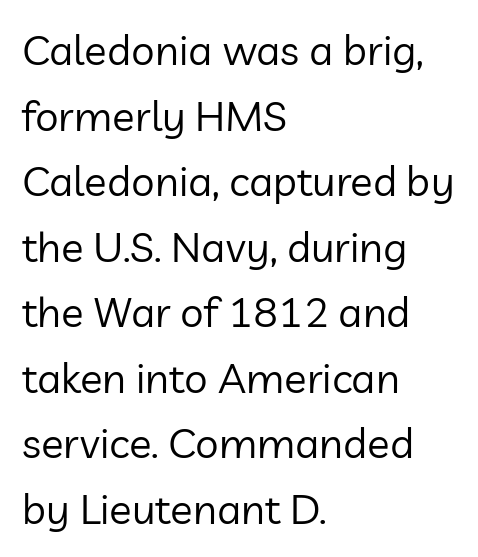
The leading is moderate, giving the passage an even texture. All the whitespace from short lines collects on the right. The strip under each line holds only bare page. Unlike italic type, these characters show no tilt at all.
